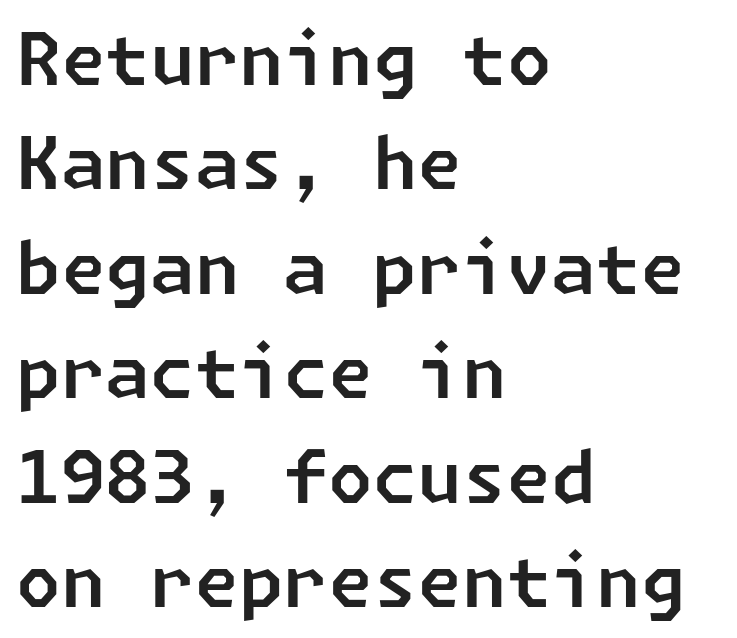
The image shows 72 px sans-serif type; set left-aligned, normal line spacing (1.45x), normal letter spacing, not underlined; low stroke contrast and a medium x-height.
